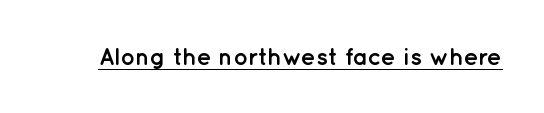
Students, observe the line beneath the letters — that is underlining. Upright lettering throughout. Summary of weight: heavy, a full bold. Here the glyphs are tracked normally, forming tight word shapes.
